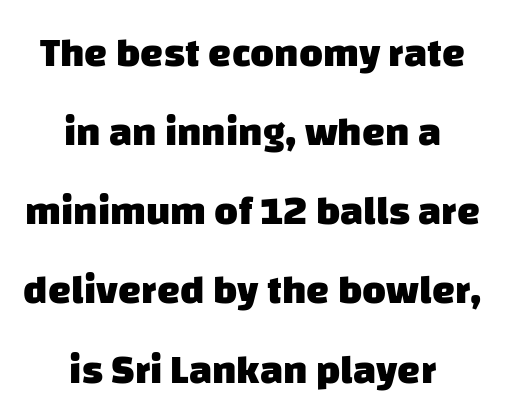
{"serif": "no", "bold": "yes", "weight": "heavy", "width": "normal", "stroke_contrast": "low", "x_height": "large", "monospaced": "no", "underline": "no", "align": "center", "line_spacing": "loose", "line_spacing_ratio": 1.93, "letter_spacing": "normal", "letter_spacing_em": 0.0, "glyph_px": 41}
